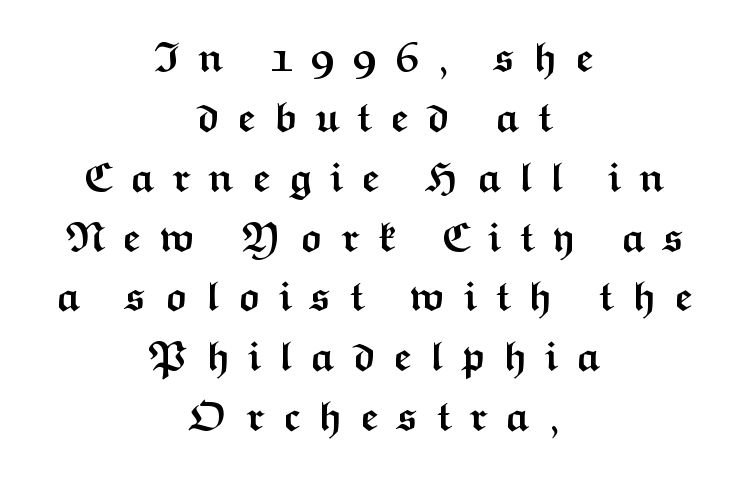
The image shows 41 px semibold, wide sans-serif type, upright; set centered, normal line spacing (1.46x), unusually wide letter spacing (+0.42 em), not underlined; medium stroke contrast and a medium x-height.
